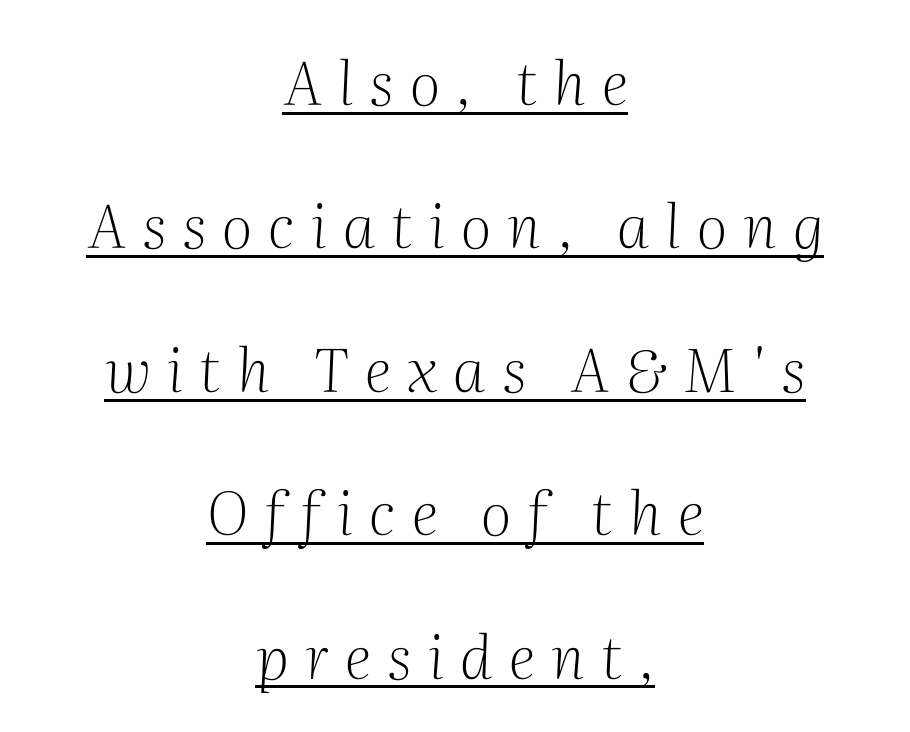
The image shows 60 px light serif type, italic (leaning right); set centered, loose line spacing (2.39x), unusually wide letter spacing (+0.27 em), underlined; medium stroke contrast and a medium x-height.
